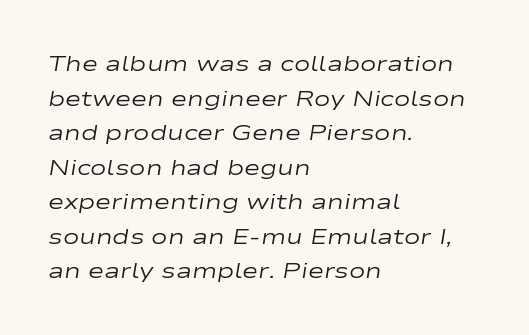
{"italic": "yes", "lean": "right", "slant_degrees": 9, "bold": "no", "underline": "no", "align": "left", "line_spacing": "normal", "line_spacing_ratio": 1.57, "letter_spacing": "normal", "letter_spacing_em": 0.0, "glyph_px": 22}
